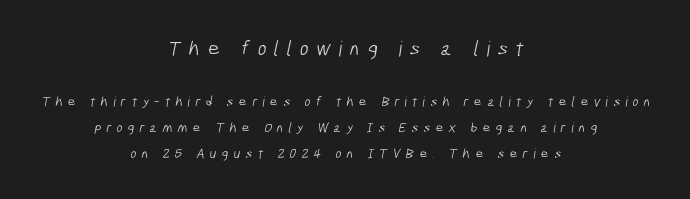
Q: Is the text bold? A: No.
Q: Is the text underlined? A: No.
Q: How is the paragraph aligned? A: Centered.
Q: Is the spacing between letters normal or unusually wide? A: Unusually wide.
Q: Which block of text is set in a larger size, the first (top) or the second (bottom)? A: The first (top) one.
